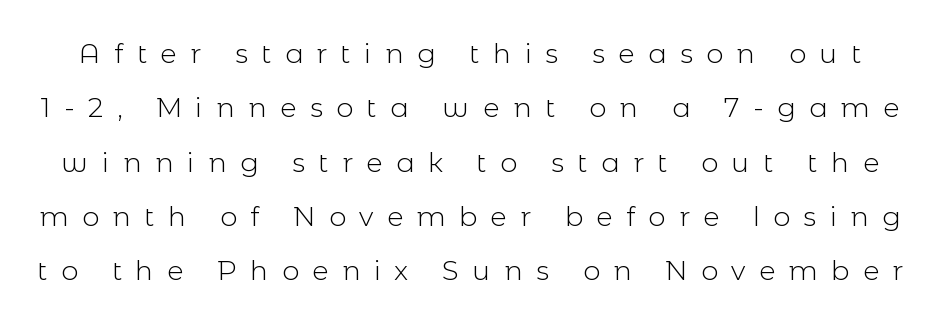
{"italic": "no", "bold": "no", "underline": "no", "line_spacing": "loose", "line_spacing_ratio": 2.01, "letter_spacing": "wide", "letter_spacing_em": 0.5, "glyph_px": 27}
